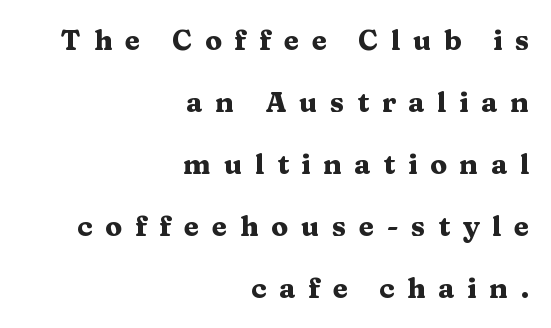
The image shows 28 px heavy, wide serif type, upright; set right-aligned, loose line spacing (2.21x), unusually wide letter spacing (+0.45 em), not underlined; medium stroke contrast and a medium x-height.
